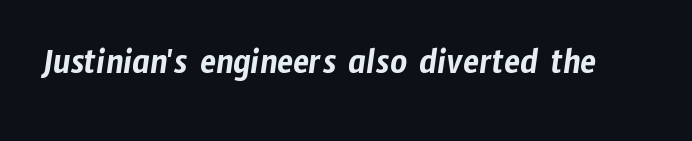
{"serif": "no", "width": "condensed", "stroke_contrast": "low", "x_height": "medium", "monospaced": "no", "underline": "no", "letter_spacing": "normal", "letter_spacing_em": 0.0, "glyph_px": 37}
